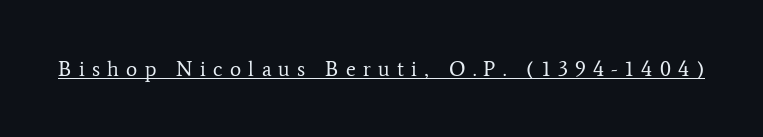
Someone cranked the tracking dial way up on this one. Compared with undecorated copy, this sample adds a rule below the words. Heft: none added — not bold. Vertical strokes here are truly vertical.
